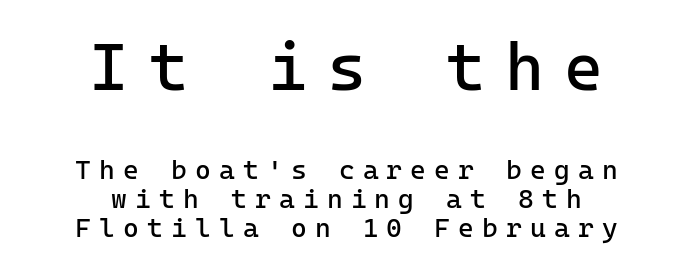
Q: Is the text bold? A: No.
Q: Is the text italic (slanted)? A: No, it is upright.
Q: Is the typeface a serif or a sans-serif typeface? A: Sans-serif.
Q: Is the text underlined? A: No.
Q: How is the paragraph aligned? A: Centered.
Q: Is the spacing between letters normal or unusually wide? A: Unusually wide.
Q: Is the spacing between lines tight, normal or loose? A: Tight.
Q: Which block of text is set in a larger size, the first (top) or the second (bottom)? A: The first (top) one.
Q: Width (condensed, normal, or wide)? A: Normal.
Q: Stroke contrast? A: Low.
Q: x-height? A: Medium.
Q: Monospaced? A: Yes.
